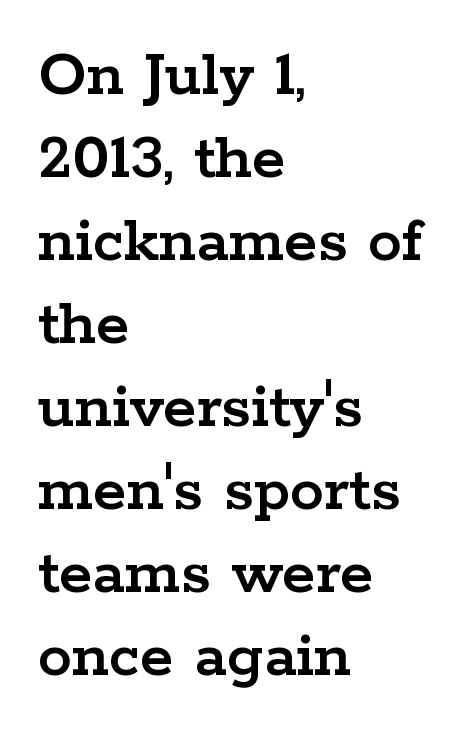
The foot of each line stays bare and open. The paragraph has a hard left edge and a soft right edge. Proportional: the letters do not fall into vertical columns. Ascenders rise straight up at ninety degrees.
